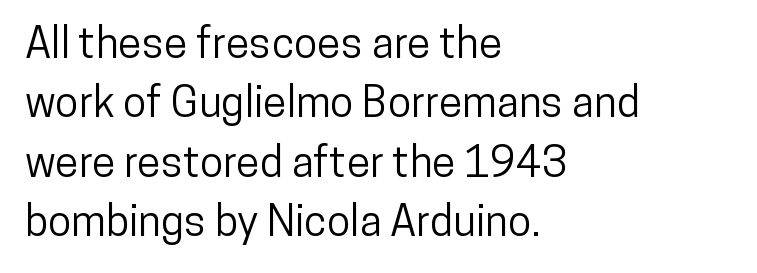
The lines are quadded left. Tracking value appears to be zero — textbook default spacing. The passage shown is not underscored anywhere. The passage shown is typed in a proportional face where columns would drift. Observe the absence of serifs on each vertical stroke in this sample. The typography opts for an upright posture over an oblique one.
